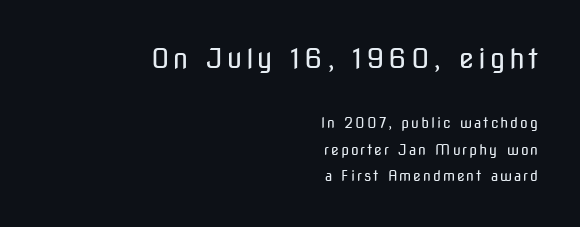
{"italic": "no", "bold": "no", "underline": "no", "align": "right", "line_spacing_ratio": 1.88, "larger_block": "first", "size_ratio": 1.93, "glyph_px": 27}
